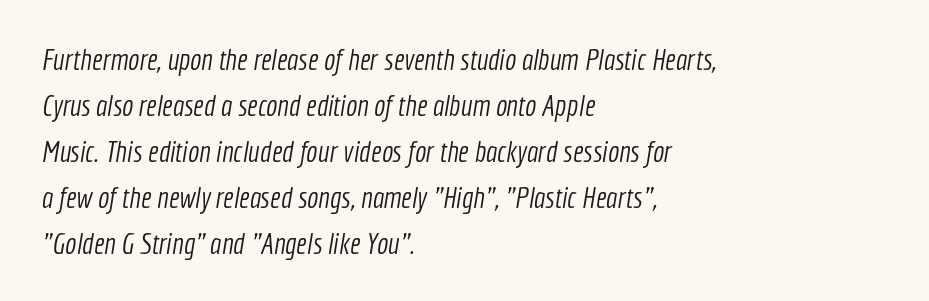
Q: Is the text bold? A: No.
Q: Is the typeface a serif or a sans-serif typeface? A: Sans-serif.
Q: Is the text underlined? A: No.
Q: How is the paragraph aligned? A: Left-aligned.
Q: Is the spacing between letters normal or unusually wide? A: Normal.
Q: Is the spacing between lines tight, normal or loose? A: Normal.
Q: Width (condensed, normal, or wide)? A: Condensed.
Q: x-height? A: Medium.
Q: Monospaced? A: No.
